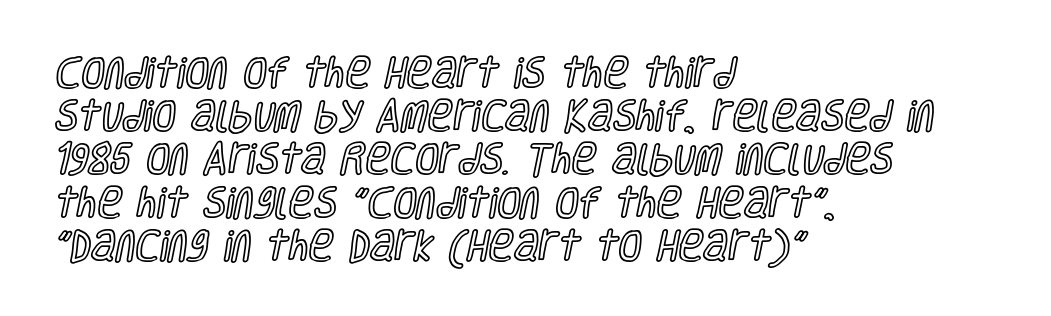
The image shows 34 px condensed type; set left-aligned, normal line spacing (1.27x), normal letter spacing, not underlined; a large x-height.
